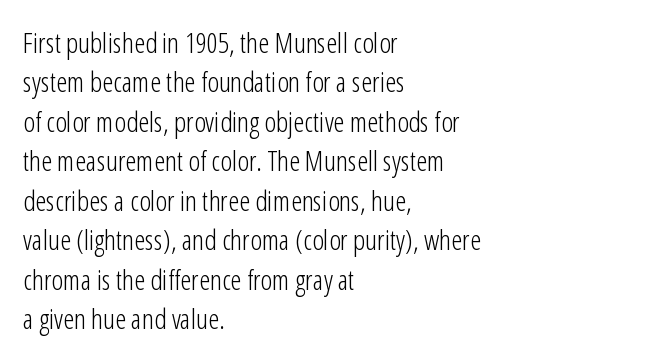
Q: Is the text bold? A: No.
Q: Is the text italic (slanted)? A: No, it is upright.
Q: Is the typeface a serif or a sans-serif typeface? A: Sans-serif.
Q: Is the text underlined? A: No.
Q: How is the paragraph aligned? A: Left-aligned.
Q: Is the spacing between letters normal or unusually wide? A: Normal.
Q: Is the spacing between lines tight, normal or loose? A: Normal.
Q: Width (condensed, normal, or wide)? A: Condensed.
Q: Stroke contrast? A: Low.
Q: x-height? A: Medium.
Q: Monospaced? A: No.
